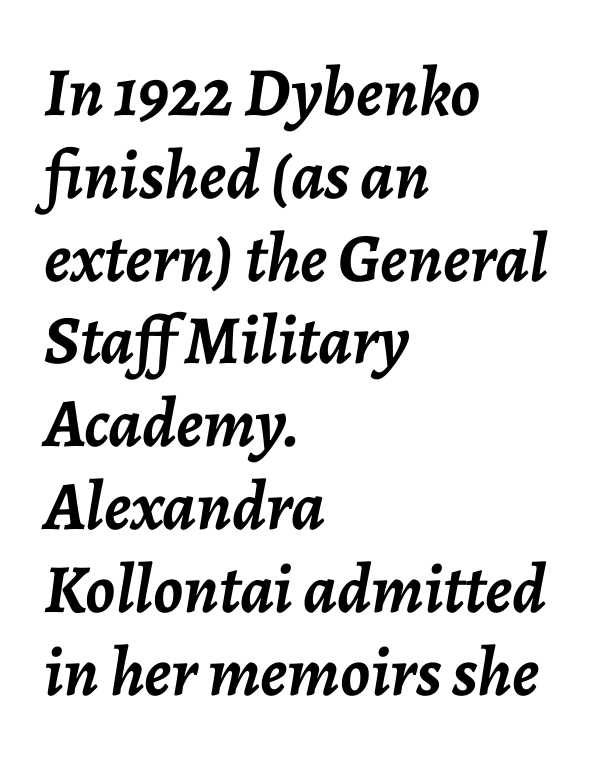
The image shows 69 px semibold type, italic (leaning right); set left-aligned, line spacing 1.2x, normal letter spacing, not underlined; low stroke contrast and a medium x-height.
